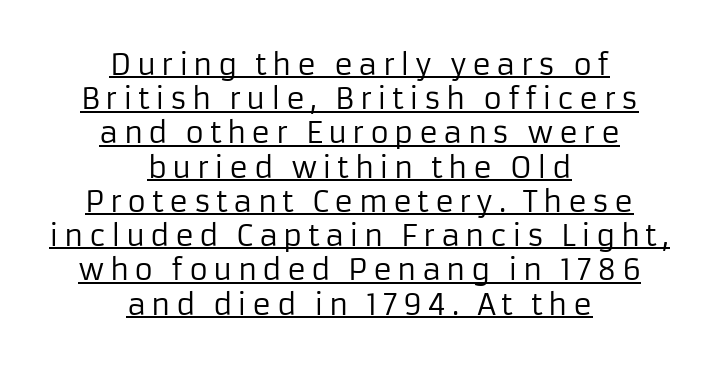
{"serif": "no", "italic": "no", "bold": "no", "weight": "regular", "width": "normal", "stroke_contrast": "low", "x_height": "medium", "monospaced": "no", "underline": "yes", "align": "center", "line_spacing_ratio": 1.18, "glyph_px": 29}
